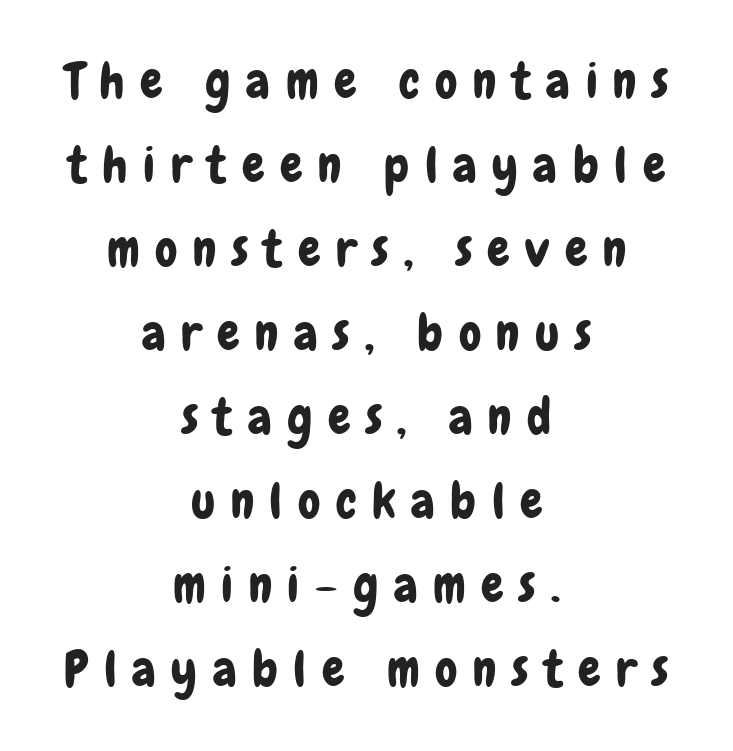
{"serif": "no", "italic": "no", "width": "condensed", "stroke_contrast": "low", "x_height": "medium", "monospaced": "no", "underline": "no", "align": "center", "line_spacing": "normal", "line_spacing_ratio": 1.68, "letter_spacing": "wide", "letter_spacing_em": 0.31, "glyph_px": 50}
